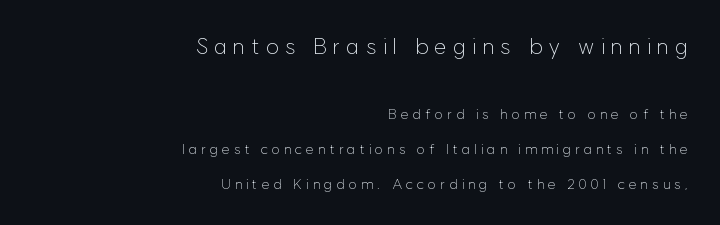
{"italic": "no", "bold": "no", "underline": "no", "align": "right", "line_spacing": "loose", "line_spacing_ratio": 2.5, "letter_spacing": "wide", "letter_spacing_em": 0.29, "larger_block": "first", "size_ratio": 1.57, "glyph_px": 22}
